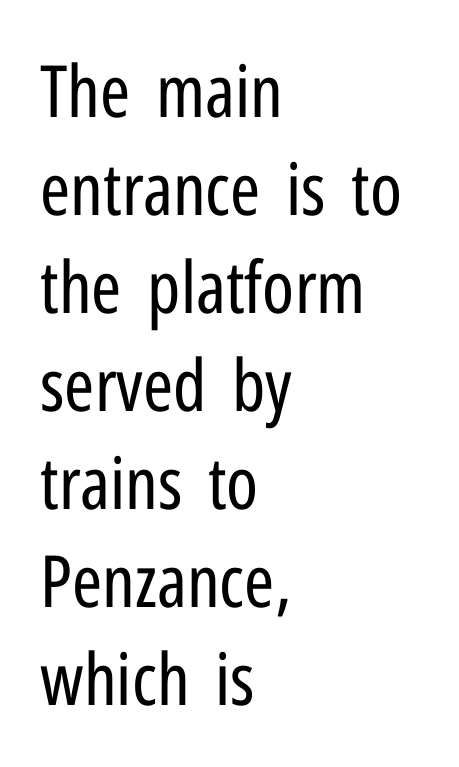
{"serif": "no", "italic": "no", "bold": "no", "weight": "regular", "width": "condensed", "stroke_contrast": "low", "x_height": "medium", "monospaced": "no", "underline": "no", "align": "left", "line_spacing": "normal", "line_spacing_ratio": 1.36, "letter_spacing": "normal", "letter_spacing_em": 0.0, "glyph_px": 72}
